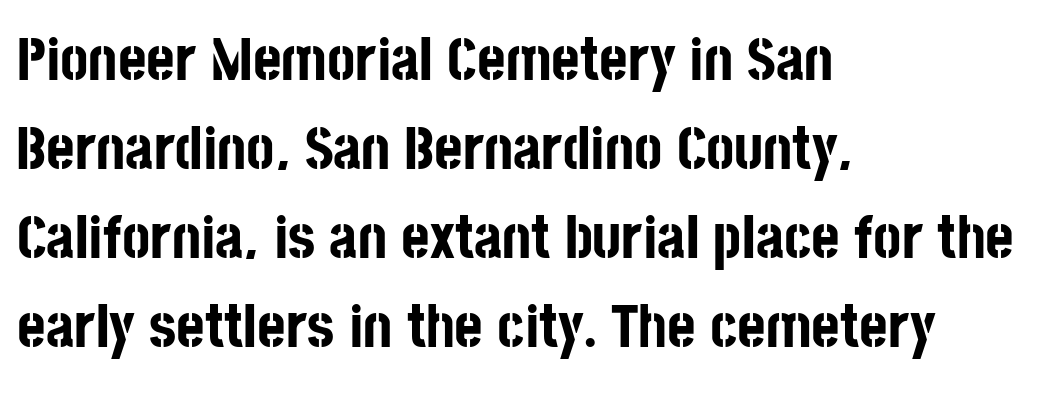
{"serif": "no", "italic": "no", "bold": "yes", "weight": "bold", "width": "condensed", "stroke_contrast": "low", "x_height": "large", "monospaced": "no", "underline": "no", "align": "left", "line_spacing": "normal", "line_spacing_ratio": 1.46, "letter_spacing": "normal", "letter_spacing_em": 0.0, "glyph_px": 61}
